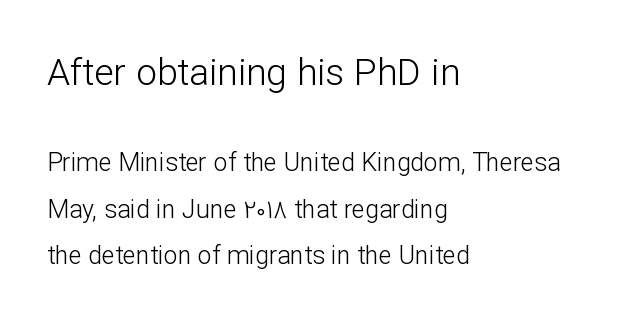
Clear beneath every line of the passage. No extra ink here — the face is not bold. Where is the straight margin? On the left. The line texture is even and compact thanks to regular tracking.
